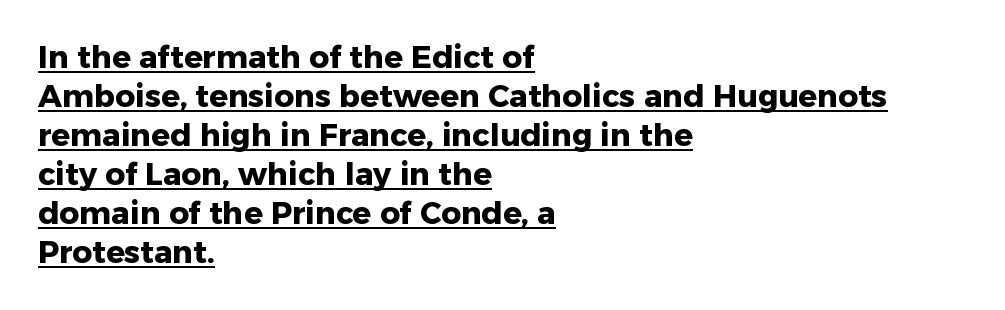
The type is set solid horizontally, with unmodified tracking. Is there any slant? The stems are plumb. Leading: standard. The strokes are fattened all the way to bold. Reading down the block, your eye returns to a fixed left position each line.
